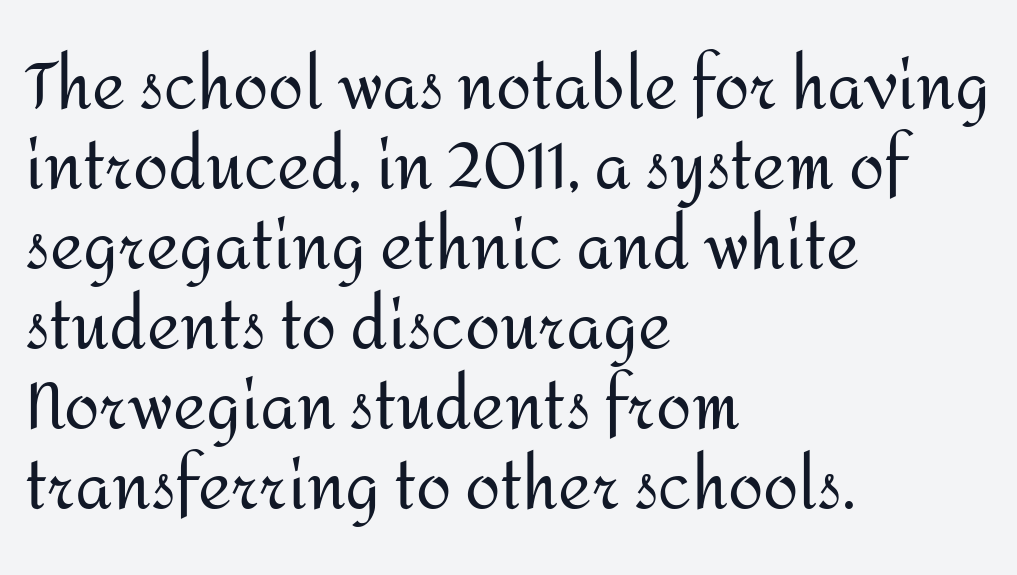
The image shows 64 px regular-weight sans-serif type, upright; set left-aligned, normal line spacing (1.25x), normal letter spacing, not underlined; medium stroke contrast and a medium x-height.
